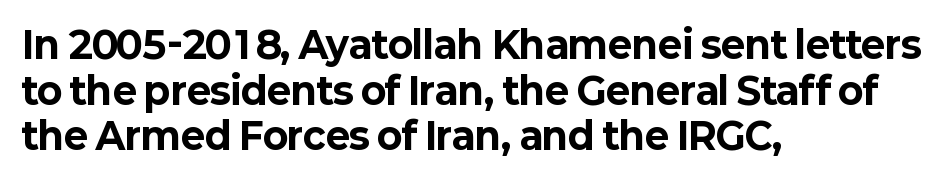
The image shows 37 px bold sans-serif type, upright; set left-aligned, line spacing 1.23x, normal letter spacing, not underlined; low stroke contrast and a medium x-height.
